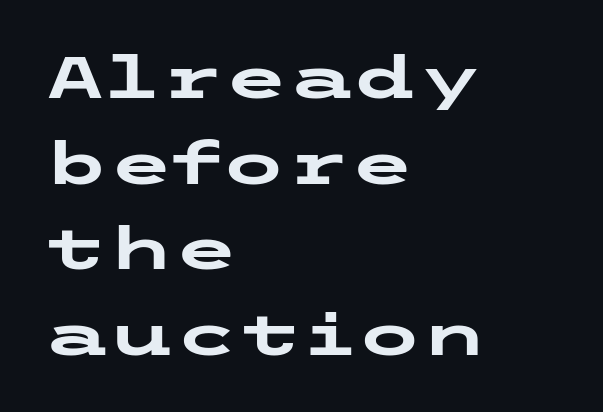
Q: Is the text bold? A: Yes.
Q: Is the text italic (slanted)? A: No, it is upright.
Q: Is the typeface a serif or a sans-serif typeface? A: Sans-serif.
Q: Is the text underlined? A: No.
Q: How is the paragraph aligned? A: Left-aligned.
Q: Is the spacing between letters normal or unusually wide? A: Normal.
Q: Is the spacing between lines tight, normal or loose? A: Normal.
Q: Width (condensed, normal, or wide)? A: Wide.
Q: Stroke contrast? A: Low.
Q: x-height? A: Medium.
